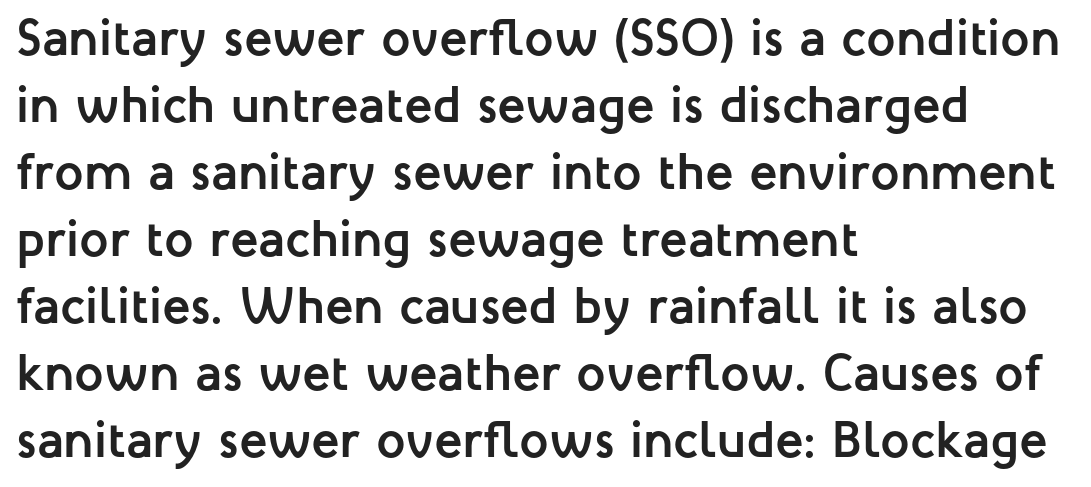
Q: Is the text bold? A: Yes.
Q: Is the text italic (slanted)? A: No, it is upright.
Q: Is the typeface a serif or a sans-serif typeface? A: Sans-serif.
Q: Is the text underlined? A: No.
Q: How is the paragraph aligned? A: Left-aligned.
Q: Is the spacing between letters normal or unusually wide? A: Normal.
Q: Is the spacing between lines tight, normal or loose? A: Normal.
Q: Width (condensed, normal, or wide)? A: Normal.
Q: Stroke contrast? A: Low.
Q: x-height? A: Medium.
Q: Monospaced? A: No.
